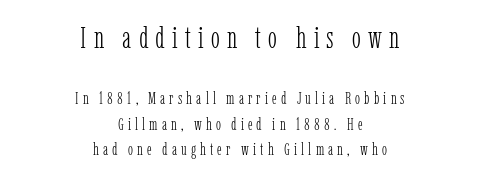
A bare baseline throughout the passage. Think of a printed novel: that variable character pitch is what you see here. Is the block centered? Yes — each line is placed symmetrically about the middle. Is the letter spacing exaggerated? Yes — the characters are pushed far apart. Leading matches the norm, producing a regular column. These glyphs show unthickened strokes, regular width or finer.
